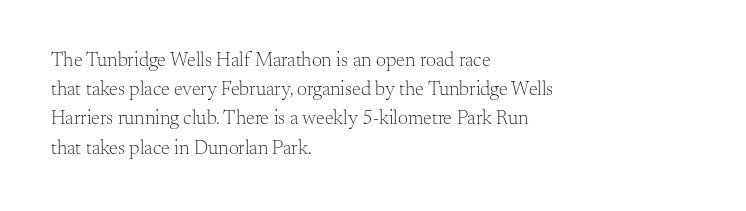
Q: Is the text bold? A: No.
Q: Is the text italic (slanted)? A: No, it is upright.
Q: Is the text underlined? A: No.
Q: How is the paragraph aligned? A: Left-aligned.
Q: Is the spacing between letters normal or unusually wide? A: Normal.
Q: Is the spacing between lines tight, normal or loose? A: Normal.
